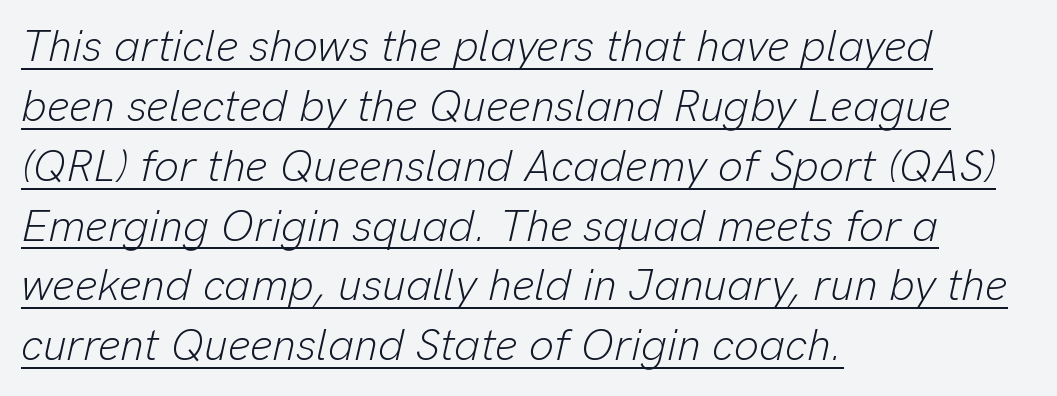
{"italic": "yes", "lean": "right", "slant_degrees": 13, "bold": "no", "weight": "light", "width": "normal", "stroke_contrast": "low", "x_height": "medium", "monospaced": "no", "underline": "yes", "align": "left", "line_spacing": "normal", "line_spacing_ratio": 1.36, "letter_spacing": "normal", "letter_spacing_em": 0.0, "glyph_px": 44}
